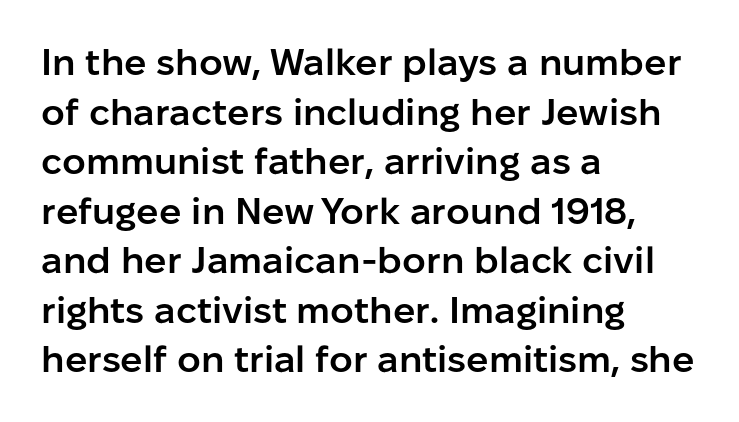
Typesetter's note: demi weight, one step under bold. Line spacing here is normal. Reading down the block, your eye returns to a fixed left position each line. These lines are composed in type without serifs. You could call the tracking neutral — neither tight nor loose.
